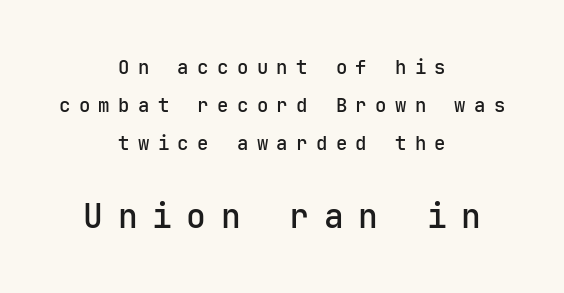
Q: Is the text italic (slanted)? A: No, it is upright.
Q: Is the typeface a serif or a sans-serif typeface? A: Sans-serif.
Q: Is the text underlined? A: No.
Q: How is the paragraph aligned? A: Centered.
Q: Is the spacing between letters normal or unusually wide? A: Unusually wide.
Q: Is the spacing between lines tight, normal or loose? A: Loose.
Q: Which block of text is set in a larger size, the first (top) or the second (bottom)? A: The second (bottom) one.
Q: Width (condensed, normal, or wide)? A: Normal.
Q: Stroke contrast? A: Low.
Q: x-height? A: Medium.
Q: Monospaced? A: Yes.
